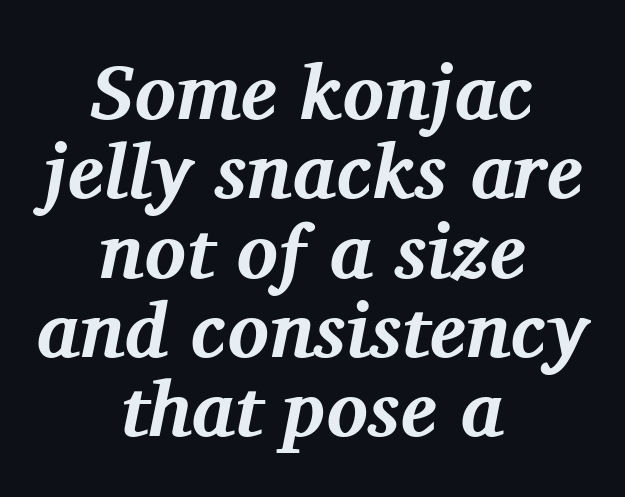
The image shows 77 px bold serif type, italic (leaning right); set centered, tight line spacing (1.03x), normal letter spacing, not underlined; medium stroke contrast and a medium x-height.
